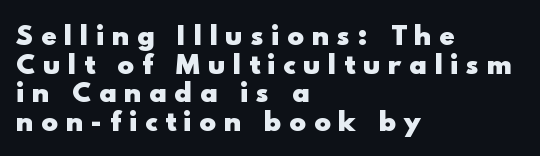
Q: Is the text bold? A: Yes.
Q: Is the text italic (slanted)? A: No, it is upright.
Q: Is the text underlined? A: No.
Q: How is the paragraph aligned? A: Left-aligned.
Q: Is the spacing between letters normal or unusually wide? A: Unusually wide.
Q: Is the spacing between lines tight, normal or loose? A: Tight.
